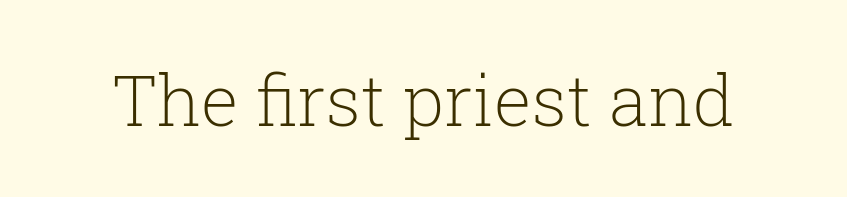
Q: Is the text bold? A: No.
Q: Is the text italic (slanted)? A: No, it is upright.
Q: Is the typeface a serif or a sans-serif typeface? A: Serif.
Q: Is the text underlined? A: No.
Q: Is the spacing between letters normal or unusually wide? A: Normal.
Q: Width (condensed, normal, or wide)? A: Normal.
Q: Stroke contrast? A: Low.
Q: x-height? A: Medium.
Q: Monospaced? A: No.
